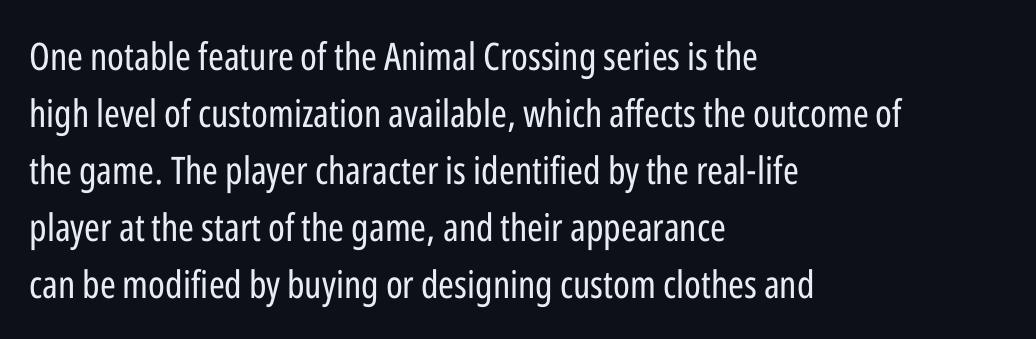
The letters advance in unequal steps, a hallmark of proportional type. Stems here are at most as thick as an everyday book face. Unmarked baselines from the first word to the last. Check where the strokes stop: nothing finishes them off — pure sans. Does the copy run flush right? No — it runs flush left. Default kerning and tracking; the words read as compact shapes.
